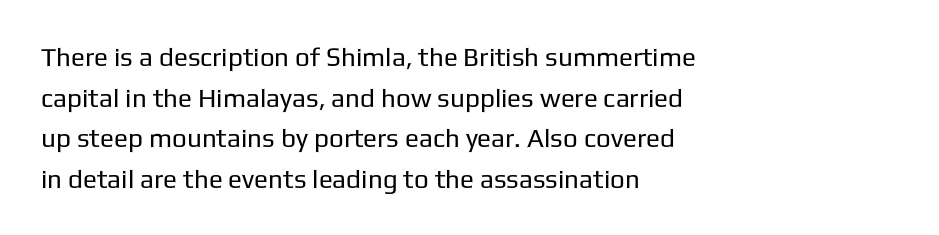
The image shows 26 px text type, upright; set left-aligned, normal line spacing (1.56x), normal letter spacing, not underlined.
